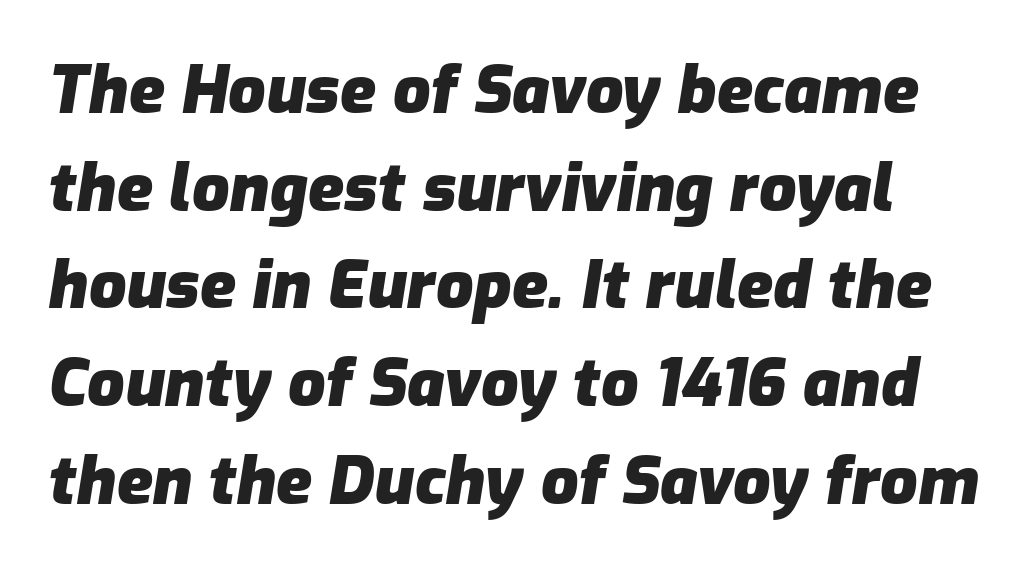
The image shows 66 px heavy type, italic (leaning right); set left-aligned, normal line spacing (1.48x), normal letter spacing, not underlined; low stroke contrast and a medium x-height.
